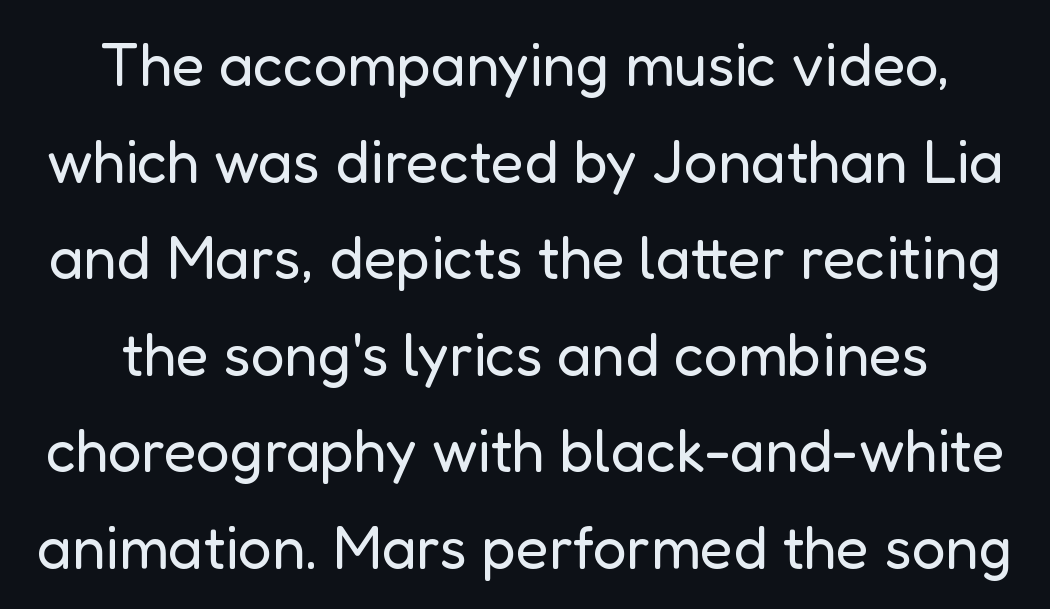
{"serif": "no", "italic": "no", "bold": "no", "weight": "regular", "width": "normal", "stroke_contrast": "low", "x_height": "medium", "monospaced": "no", "underline": "no", "line_spacing": "normal", "line_spacing_ratio": 1.61, "letter_spacing": "normal", "letter_spacing_em": 0.0, "glyph_px": 60}
